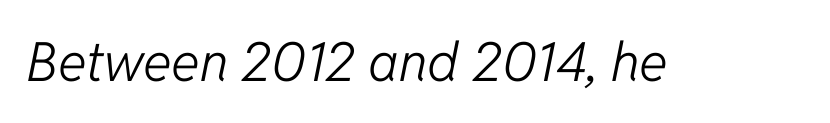
Q: Is the text bold? A: No.
Q: Is the text italic (slanted)? A: Yes, it leans right by about 11 degrees.
Q: Is the text underlined? A: No.
Q: Is the spacing between letters normal or unusually wide? A: Normal.
Q: Width (condensed, normal, or wide)? A: Normal.
Q: Stroke contrast? A: Low.
Q: x-height? A: Medium.
Q: Monospaced? A: No.
